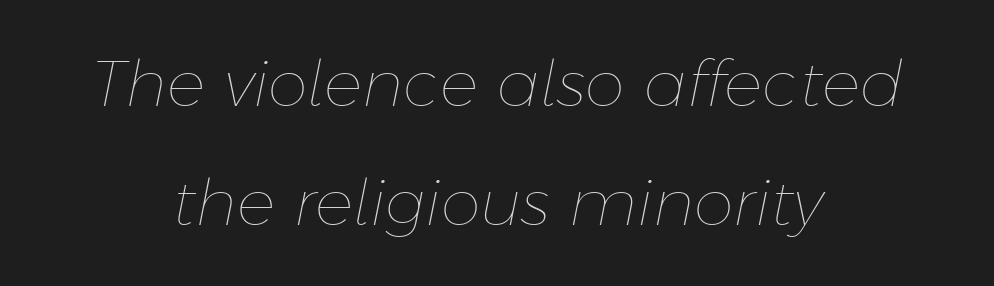
{"italic": "yes", "lean": "right", "slant_degrees": 11, "bold": "no", "weight": "thin", "width": "normal", "stroke_contrast": "low", "x_height": "medium", "monospaced": "no", "underline": "no", "align": "center", "line_spacing_ratio": 1.86, "letter_spacing": "normal", "letter_spacing_em": 0.0, "glyph_px": 64}
